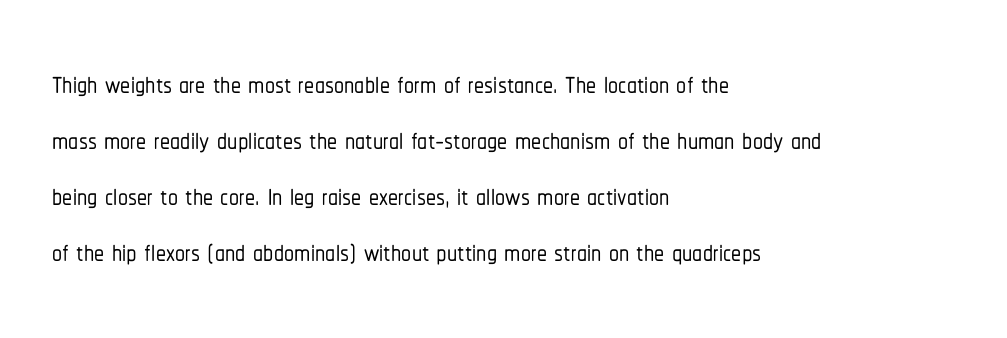
Q: Is the text italic (slanted)? A: No, it is upright.
Q: Is the typeface a serif or a sans-serif typeface? A: Sans-serif.
Q: Is the text underlined? A: No.
Q: How is the paragraph aligned? A: Left-aligned.
Q: Is the spacing between letters normal or unusually wide? A: Normal.
Q: Is the spacing between lines tight, normal or loose? A: Normal.
Q: Width (condensed, normal, or wide)? A: Condensed.
Q: Stroke contrast? A: Low.
Q: x-height? A: Medium.
Q: Monospaced? A: No.
